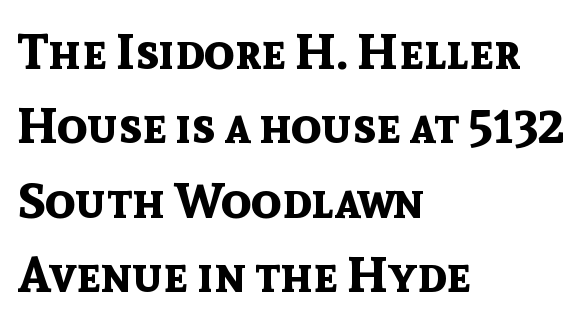
The rendering shows plain stroke endings on the letterforms — a sans-serif design. Each line starts at the same left margin while the right side varies. Tracking value appears to be zero — textbook default spacing. Chunky letters — that's bold for sure. What's the leading like? Ordinary, nothing unusual. Letters rest on an invisible, unmarked baseline.
